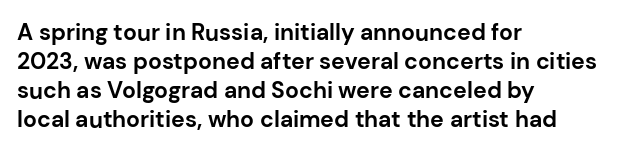
The typography opts for an upright posture over an oblique one. What weight is shown? A full bold with thick strokes. How would I describe the line gaps? Plain and ordinary. Each line starts at the same left margin while the right side varies.
